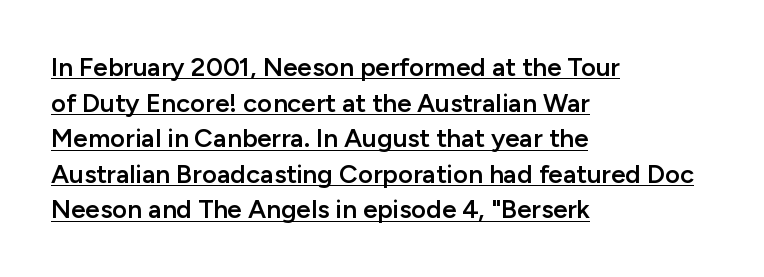
Q: Is the text bold? A: Semi-bold.
Q: Is the text italic (slanted)? A: No, it is upright.
Q: Is the text underlined? A: Yes.
Q: How is the paragraph aligned? A: Left-aligned.
Q: Is the spacing between letters normal or unusually wide? A: Normal.
Q: Is the spacing between lines tight, normal or loose? A: Normal.
